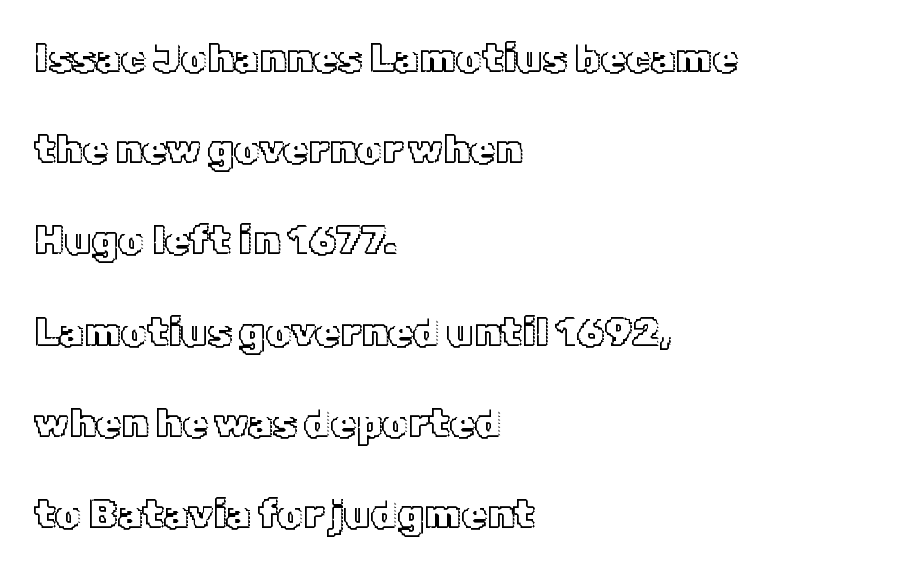
{"italic": "no", "width": "normal", "x_height": "medium", "monospaced": "no", "underline": "no", "align": "left", "line_spacing": "loose", "line_spacing_ratio": 2.28, "letter_spacing": "normal", "letter_spacing_em": 0.0, "glyph_px": 40}
